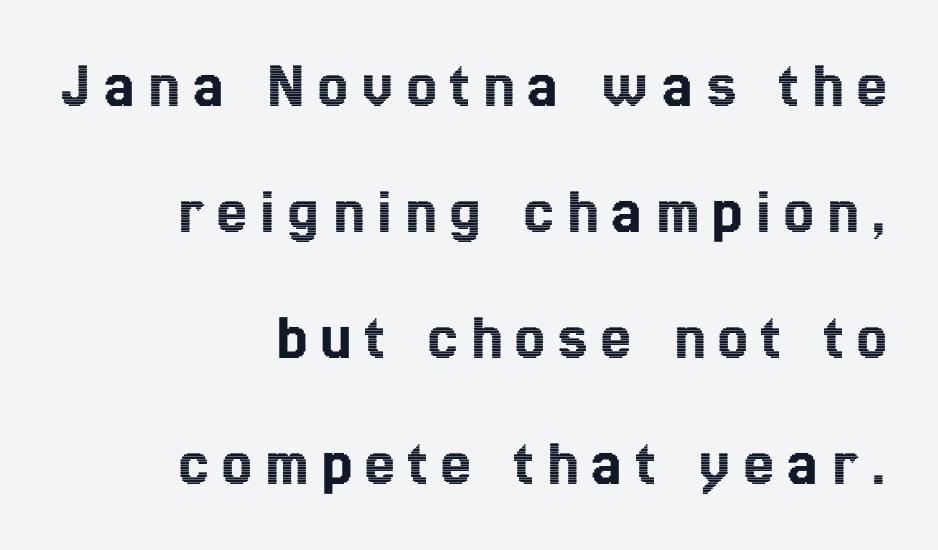
Only glyphs here, with clear space below each row. In CSS terms this would be text-align: right. This rendering widens character spacing well past its baseline value. Is there any slant? The stems are plumb. This sample has the flowing, uneven cadence of proportional lettering.
